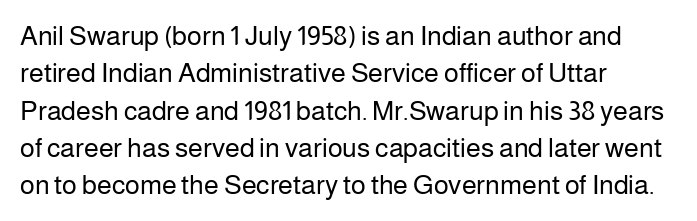
Q: Is the text bold? A: No.
Q: Is the text italic (slanted)? A: No, it is upright.
Q: Is the text underlined? A: No.
Q: How is the paragraph aligned? A: Left-aligned.
Q: Is the spacing between letters normal or unusually wide? A: Normal.
Q: Is the spacing between lines tight, normal or loose? A: Normal.
